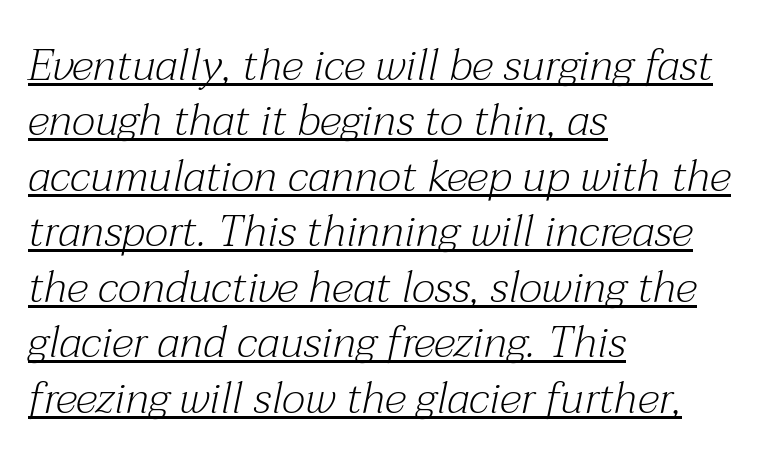
The image shows 44 px light serif type, italic (leaning right); set left-aligned, normal line spacing (1.26x), normal letter spacing, underlined; medium stroke contrast and a medium x-height.
